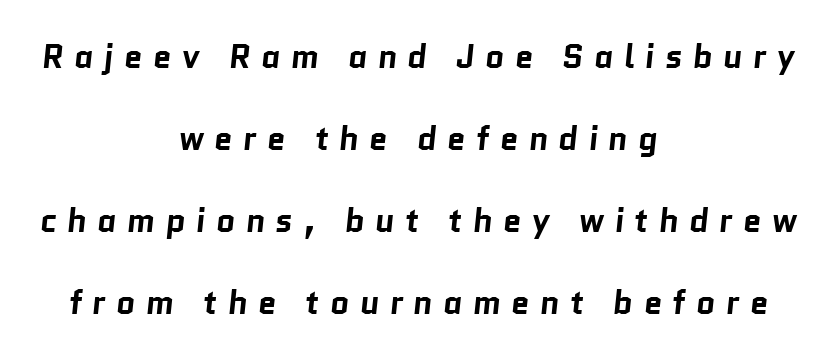
The block of text is sparse from top to bottom, with ample space between rows. The passage shown is typeset with a sans-serif family. Descenders hang freely into open space. Looks like regular typesetting: each glyph gets only the width it needs.
